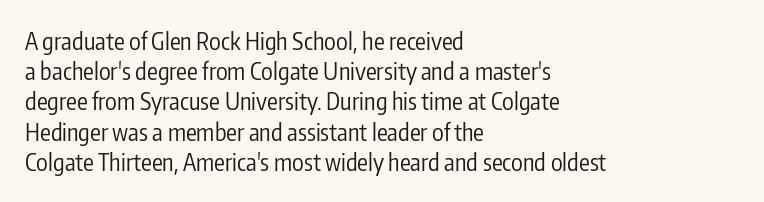
{"italic": "no", "bold": "no", "underline": "no", "align": "left", "line_spacing": "normal", "line_spacing_ratio": 1.26, "letter_spacing": "normal", "letter_spacing_em": 0.0, "glyph_px": 24}
